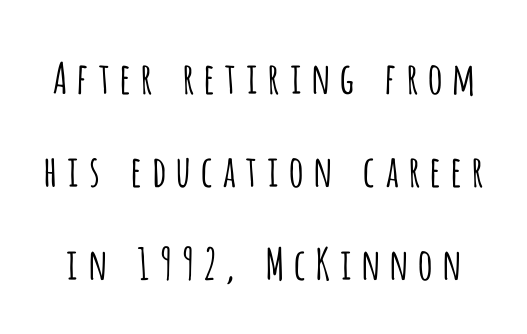
Italic: no, the glyphs are upright roman. The text was rendered using a sans face with plain stroke endings. The rendering uses a large line-height, opening up the rows. Ink coverage per letter is moderate at most. A clean baseline with only descenders dipping below it.
